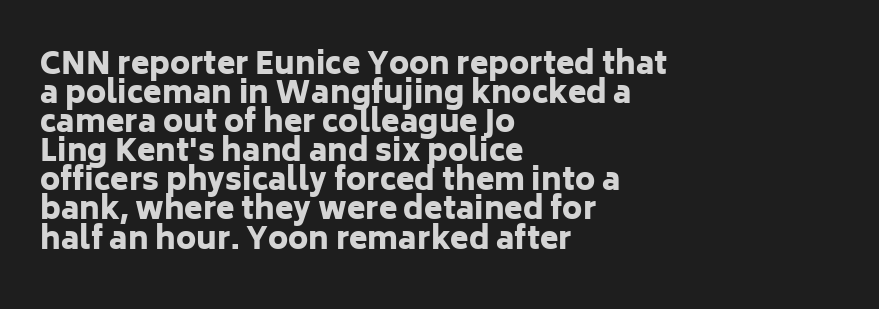
{"serif": "no", "italic": "no", "bold": "yes", "weight": "heavy", "width": "normal", "stroke_contrast": "low", "x_height": "medium", "monospaced": "no", "underline": "no", "align": "left", "line_spacing": "tight", "line_spacing_ratio": 0.97, "letter_spacing": "normal", "letter_spacing_em": 0.0, "glyph_px": 30}
